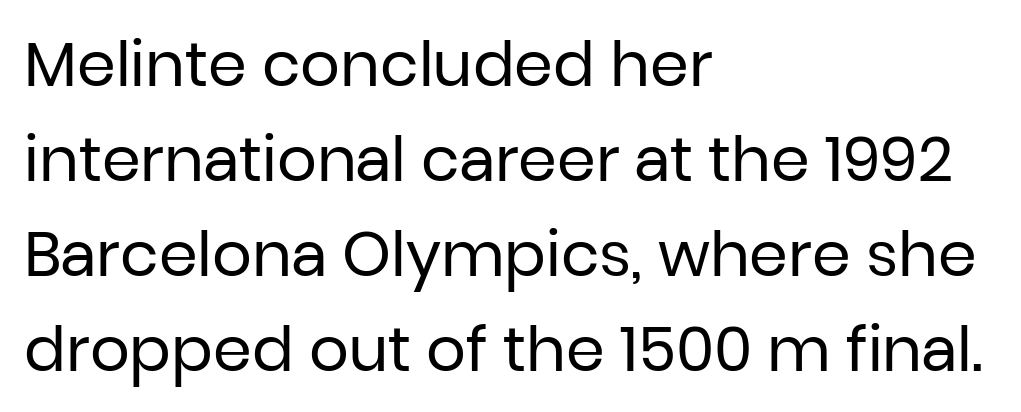
Q: Is the text bold? A: No.
Q: Is the text italic (slanted)? A: No, it is upright.
Q: Is the typeface a serif or a sans-serif typeface? A: Sans-serif.
Q: Is the text underlined? A: No.
Q: How is the paragraph aligned? A: Left-aligned.
Q: Is the spacing between letters normal or unusually wide? A: Normal.
Q: Is the spacing between lines tight, normal or loose? A: Normal.
Q: Width (condensed, normal, or wide)? A: Normal.
Q: Stroke contrast? A: Low.
Q: x-height? A: Medium.
Q: Monospaced? A: No.
